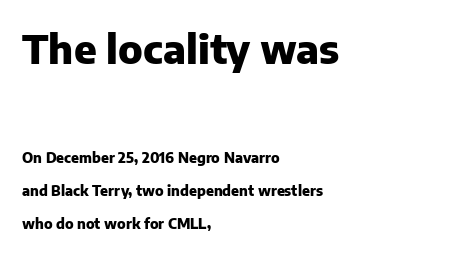
The image shows 40 px heavy sans-serif type, upright; set left-aligned, loose line spacing (2.35x), normal letter spacing, not underlined; the first (top) block is 2.86x larger; low stroke contrast and a medium x-height.
